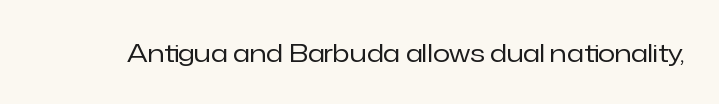
The rendering keeps characters at their native spacing. The font sits on the lighter half of the weight spectrum, regular included. Quick note: underline off. Is there any slant? The stems are plumb.
